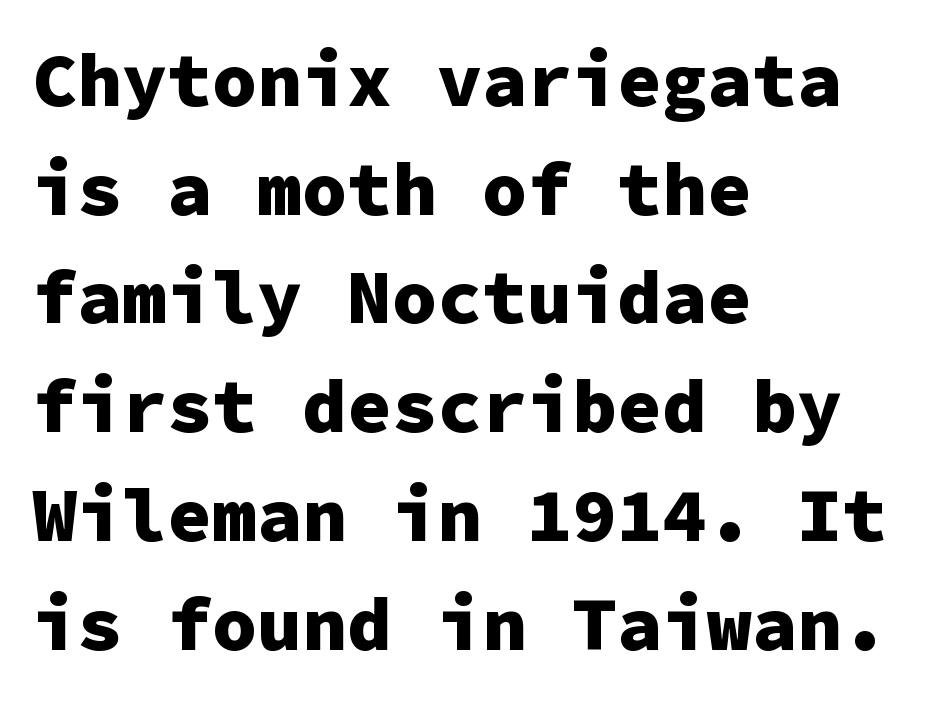
The image shows 75 px heavy sans-serif type, upright, monospaced; set left-aligned, normal line spacing (1.45x), normal letter spacing, not underlined; low stroke contrast and a medium x-height.
